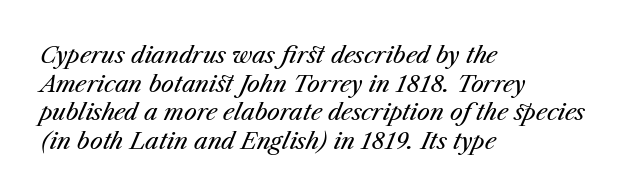
Q: Is the text bold? A: No.
Q: Is the text italic (slanted)? A: Yes, it leans right by about 23 degrees.
Q: Is the text underlined? A: No.
Q: How is the paragraph aligned? A: Left-aligned.
Q: Is the spacing between letters normal or unusually wide? A: Normal.
